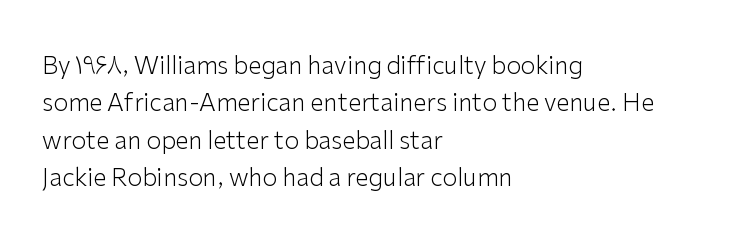
The image shows 24 px text type, upright; set left-aligned, normal line spacing (1.56x), normal letter spacing, not underlined.
